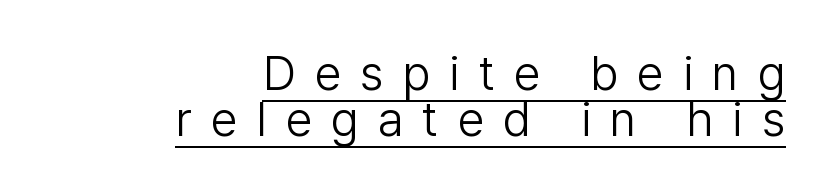
The image shows 48 px light sans-serif type, upright; set right-aligned, tight line spacing (0.96x), unusually wide letter spacing (+0.4 em), underlined; low stroke contrast and a medium x-height.
